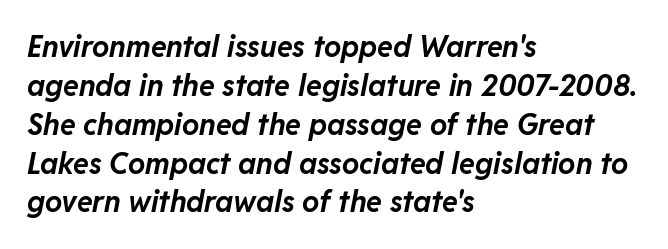
The image shows 29 px bold type, italic (leaning right); set left-aligned, normal line spacing (1.34x), normal letter spacing, not underlined; low stroke contrast and a medium x-height.
